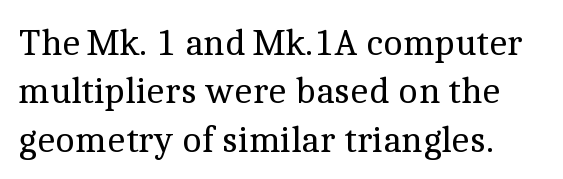
{"serif": "yes", "italic": "no", "bold": "no", "weight": "regular", "width": "normal", "x_height": "medium", "monospaced": "no", "underline": "no", "line_spacing": "normal", "line_spacing_ratio": 1.27, "letter_spacing": "normal", "letter_spacing_em": 0.0, "glyph_px": 38}
